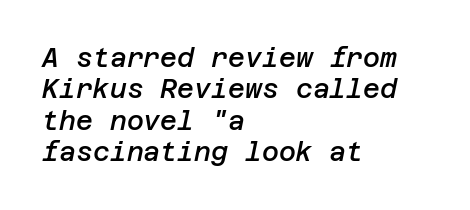
{"italic": "yes", "lean": "right", "slant_degrees": 12, "bold": "semi", "underline": "no", "align": "left", "line_spacing_ratio": 1.21, "letter_spacing": "normal", "letter_spacing_em": 0.0, "glyph_px": 26}
